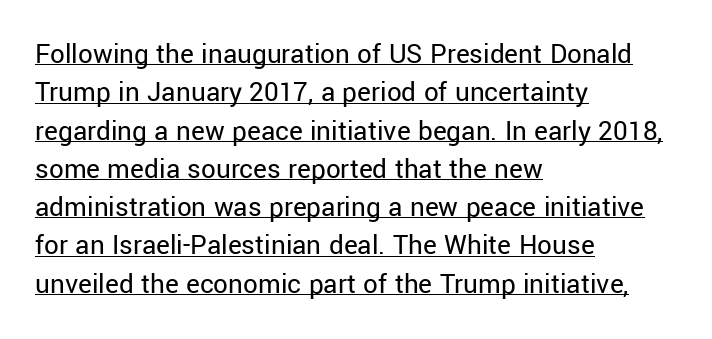
{"serif": "no", "italic": "no", "bold": "no", "weight": "regular", "width": "normal", "stroke_contrast": "low", "x_height": "medium", "monospaced": "no", "underline": "yes", "align": "left", "line_spacing": "normal", "line_spacing_ratio": 1.32, "letter_spacing": "normal", "letter_spacing_em": 0.0, "glyph_px": 29}
